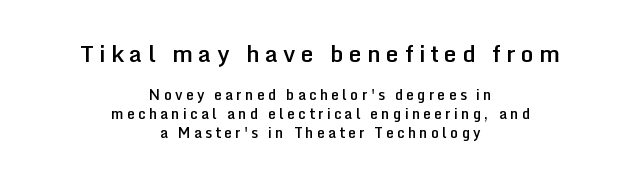
Observe the wide spacing: letters keep a clear distance from each other. The characters look somewhat weighty, a semibold short of true bold. Notice how descenders clear the ascenders below comfortably — that's standard leading. If you drew a line through each stem, it would be perfectly vertical.
